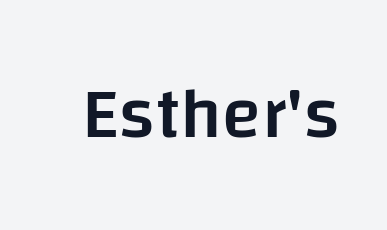
Caption: semibold face, moderately heavy strokes. Spacing between characters is what you'd get straight out of the box. Examine the stroke ends and you'll find no serifs. The lettering holds an erect, upright posture throughout. Descender tails drop into unmarked territory. Is this a fixed-width face? No — the glyphs have proportional, varying widths.
